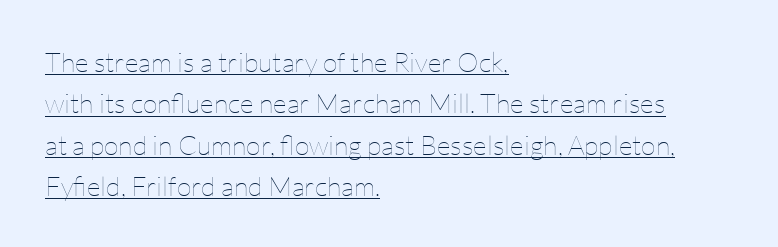
The image shows 27 px text type, upright; set left-aligned, normal line spacing (1.53x), normal letter spacing, underlined.
